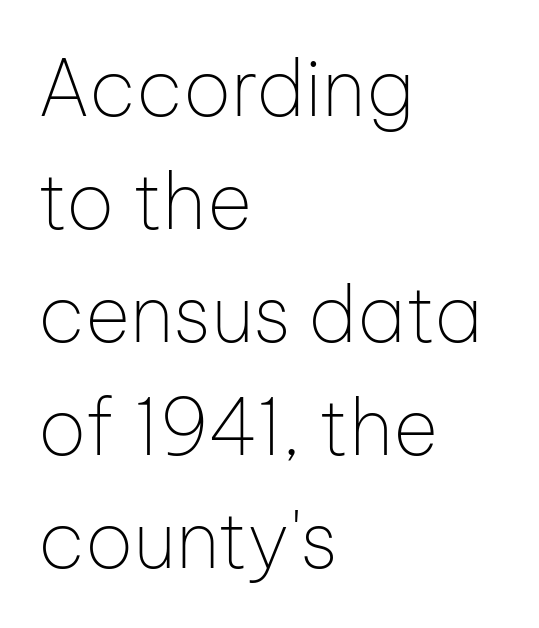
{"serif": "no", "italic": "no", "bold": "no", "weight": "thin", "width": "normal", "stroke_contrast": "low", "x_height": "medium", "monospaced": "no", "underline": "no", "align": "left", "line_spacing": "normal", "line_spacing_ratio": 1.45, "letter_spacing": "normal", "letter_spacing_em": 0.0, "glyph_px": 78}
